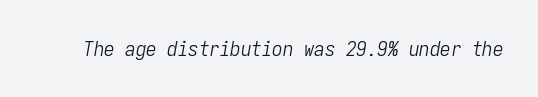
Q: Is the text bold? A: No.
Q: Is the text italic (slanted)? A: Yes, it leans right by about 9 degrees.
Q: Is the text underlined? A: No.
Q: Is the spacing between letters normal or unusually wide? A: Normal.
